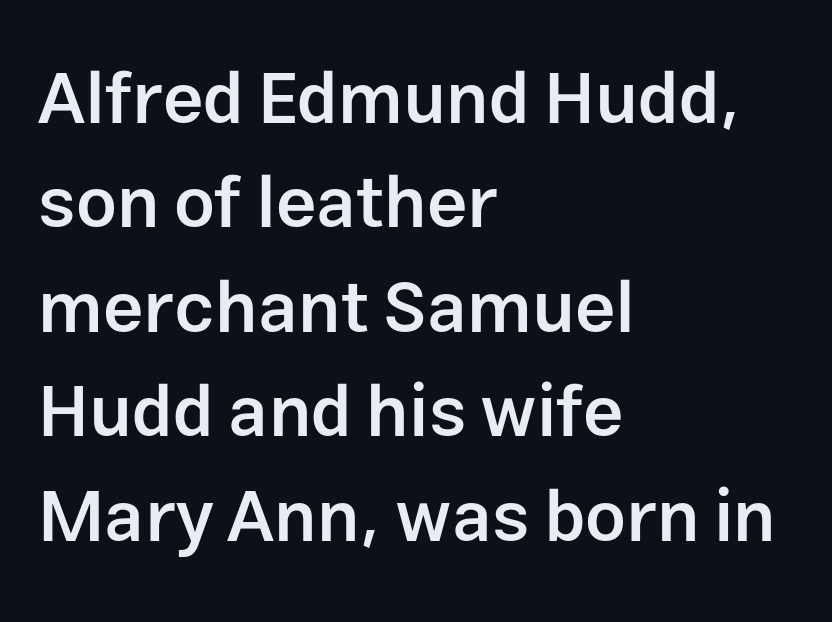
The image shows 72 px semibold sans-serif type, upright; set left-aligned, normal line spacing (1.45x), normal letter spacing, not underlined; low stroke contrast and a medium x-height.
